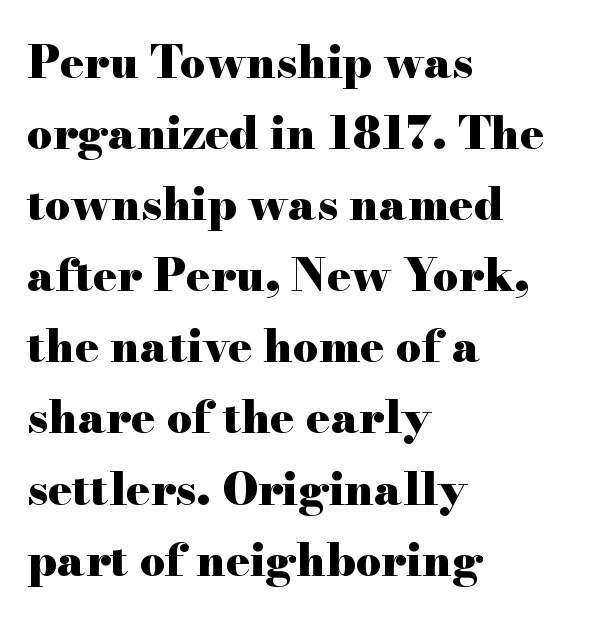
Here the designer chose a conventional face with non-uniform glyph widths. In terms of letterspacing, this is plain default setting. Does the lettering tilt? It doesn't — this is upright. Typographic density is high because the face is bold.
